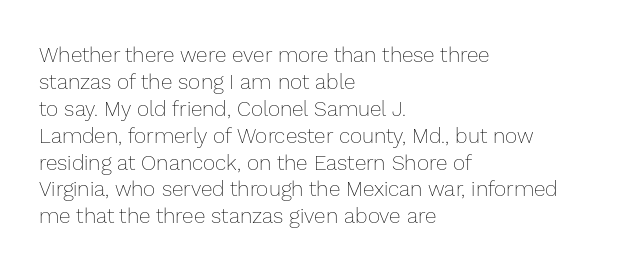
These lines keep a tight, regular rhythm from letter to letter. The rows are spaced the way most documents space them. Nothing heavy about these letters — not bold at all. A roman cut, with each character standing at attention. Check under the words: just untouched page. All the whitespace from short lines collects on the right.
